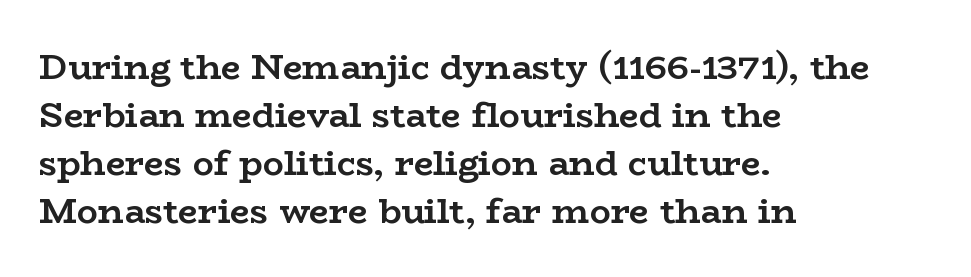
Proportional: the letters do not fall into vertical columns. Nobody drew a line under any word here. Alignment: flush left. One glance says typical: line gaps are just what's usual. The font's upright variant was chosen for this text. The type family on display is of the serif kind.
